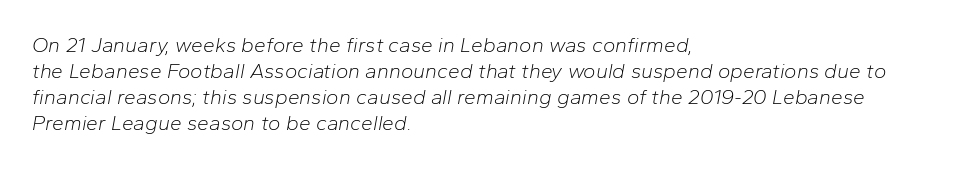
When letters slant like this, we call the style italic. Layout note: lines flush left. A typesetter would call this zero additional tracking. The cut favours lightness, reaching ordinary text weight at its darkest. The passage shown is not underscored anywhere.
